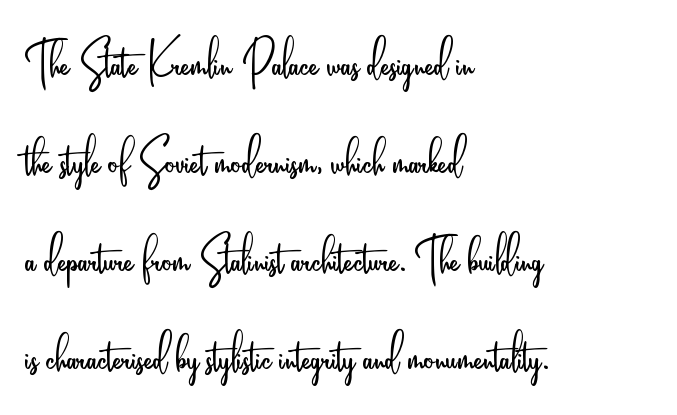
Q: Is the text bold? A: No.
Q: Is the typeface a serif or a sans-serif typeface? A: Sans-serif.
Q: Is the text underlined? A: No.
Q: How is the paragraph aligned? A: Left-aligned.
Q: Is the spacing between letters normal or unusually wide? A: Normal.
Q: Is the spacing between lines tight, normal or loose? A: Normal.
Q: Width (condensed, normal, or wide)? A: Condensed.
Q: Stroke contrast? A: Low.
Q: x-height? A: Small.
Q: Monospaced? A: No.
